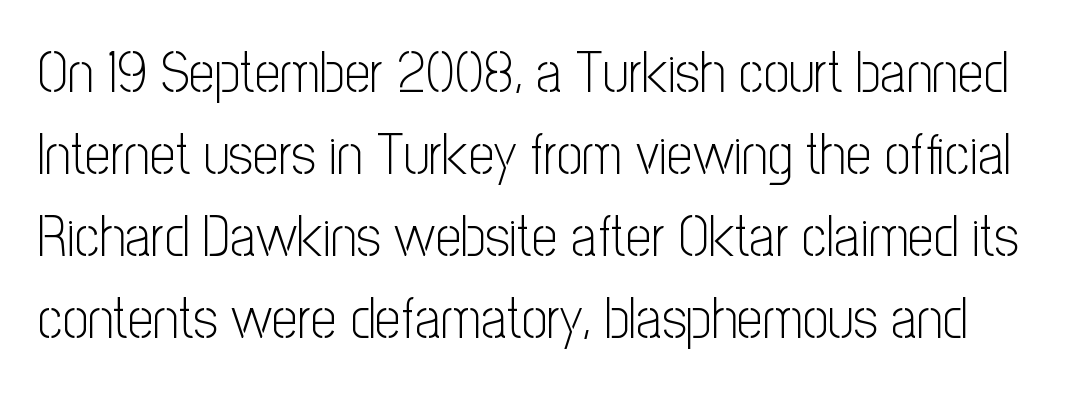
The image shows 57 px light, condensed sans-serif type, upright; set normal line spacing (1.44x), normal letter spacing, not underlined; low stroke contrast and a medium x-height.
